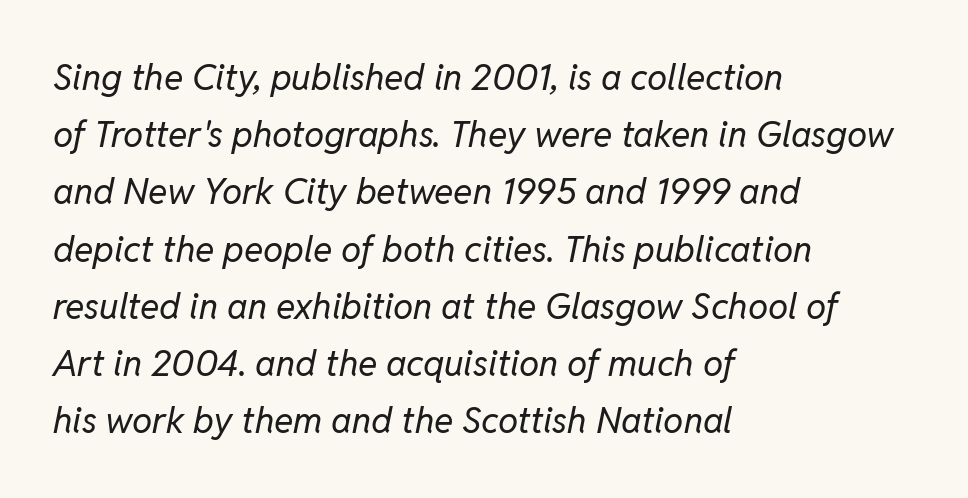
The image shows 36 px regular-weight type, italic (leaning right); set left-aligned, normal line spacing (1.59x), normal letter spacing, not underlined; low stroke contrast and a medium x-height.
